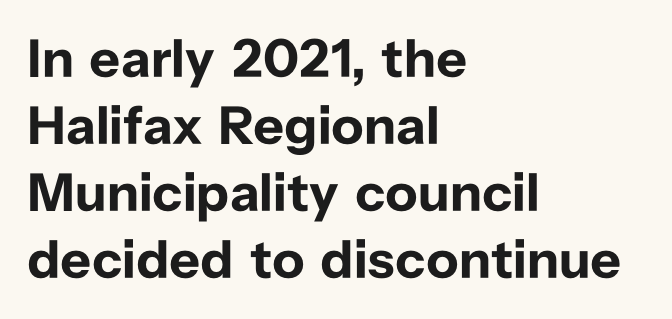
{"serif": "no", "italic": "no", "bold": "yes", "weight": "bold", "width": "normal", "stroke_contrast": "low", "x_height": "medium", "monospaced": "no", "underline": "no", "align": "left", "line_spacing_ratio": 1.24, "letter_spacing": "normal", "letter_spacing_em": 0.0, "glyph_px": 54}
